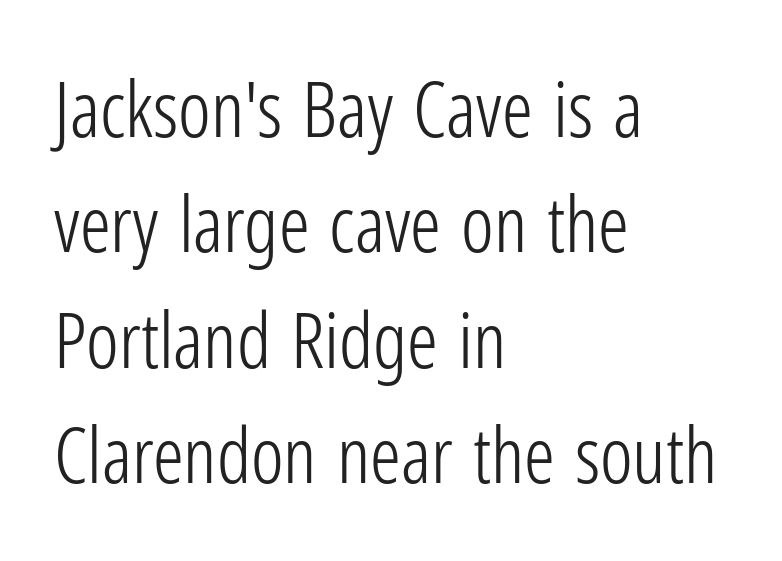
The image shows 77 px light, condensed sans-serif type, upright; set left-aligned, normal line spacing (1.5x), normal letter spacing, not underlined; low stroke contrast and a medium x-height.
